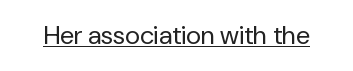
Q: Is the text bold? A: No.
Q: Is the text italic (slanted)? A: No, it is upright.
Q: Is the text underlined? A: Yes.
Q: Is the spacing between letters normal or unusually wide? A: Normal.
